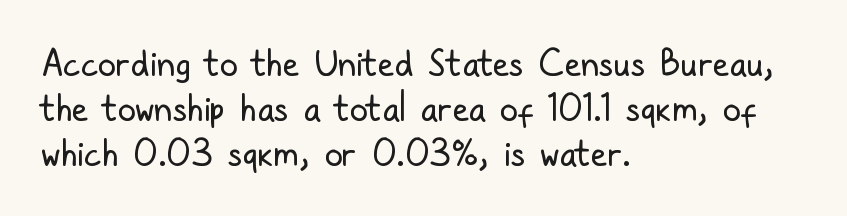
The image shows 36 px regular-weight, condensed sans-serif type, upright; set left-aligned, normal line spacing (1.25x), normal letter spacing, not underlined; low stroke contrast and a medium x-height.
